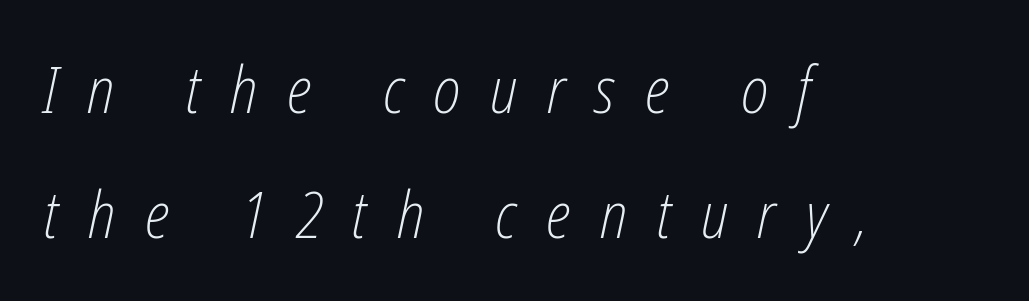
No heavy texture on the line: the type isn't bold. Clear beneath every line of the passage. Rendered with sloped, italic letterforms. Caption: multi-line text, flush left, ragged right.
